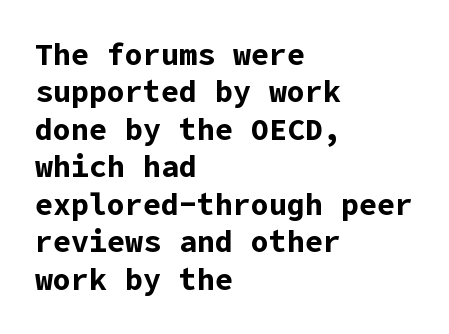
{"serif": "no", "italic": "no", "bold": "yes", "weight": "bold", "width": "normal", "stroke_contrast": "low", "x_height": "medium", "underline": "no", "align": "left", "line_spacing": "normal", "line_spacing_ratio": 1.25, "letter_spacing": "normal", "letter_spacing_em": 0.0, "glyph_px": 30}
